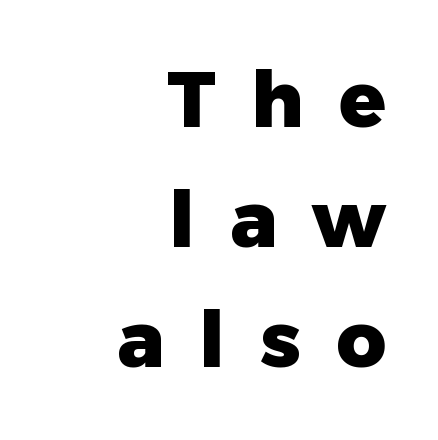
Set as a true bold cut, around the 700 mark. The passage shown is typeset with a sans-serif family. Posture: upright roman. Each word looks stretched out because of the extra space between its letters. Underlining? Definitely not there. If you drew a ruler down the right edge, every line would touch it.
